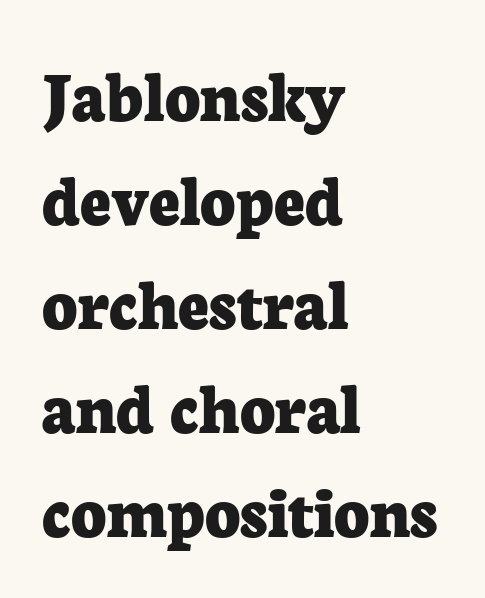
Do the characters align in a grid? No, the font is proportional. Set as a true bold cut, around the 700 mark. The text was rendered using a seriffed face with decorative stroke endings. The tracking reads as untouched default to a designer's eye.
